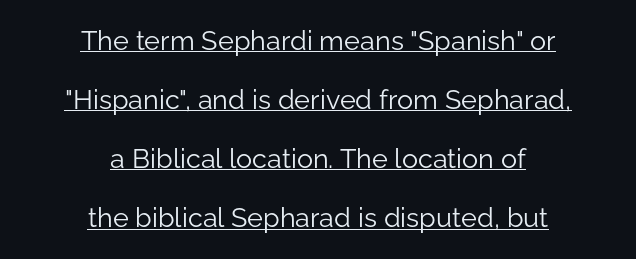
{"italic": "no", "bold": "no", "underline": "yes", "align": "center", "line_spacing": "loose", "line_spacing_ratio": 2.19, "letter_spacing": "normal", "letter_spacing_em": 0.0, "glyph_px": 27}
